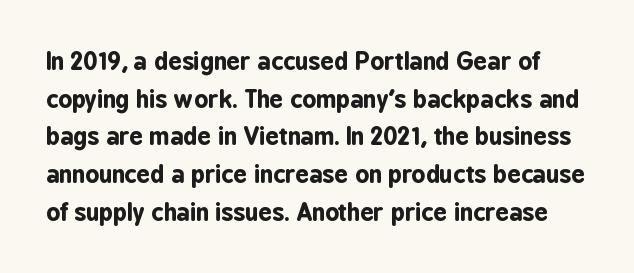
{"italic": "no", "bold": "yes", "underline": "no", "line_spacing": "normal", "line_spacing_ratio": 1.57, "letter_spacing": "normal", "letter_spacing_em": 0.0, "glyph_px": 24}
